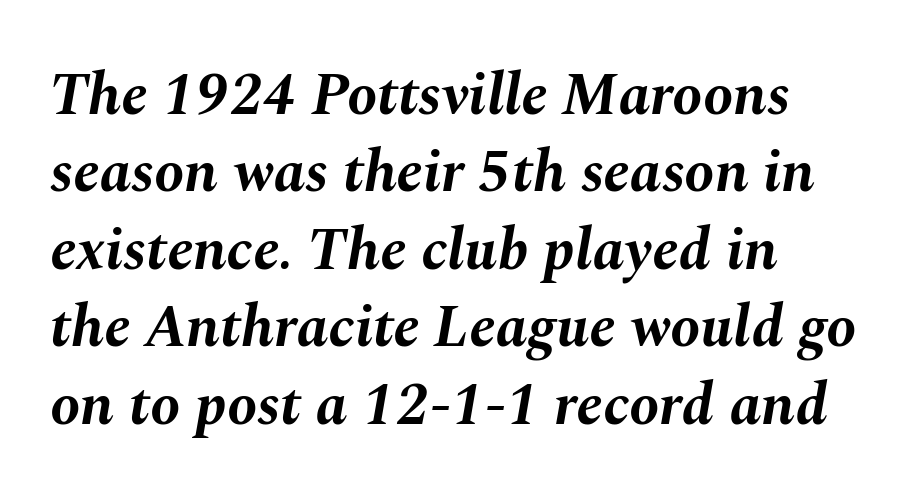
{"italic": "yes", "lean": "right", "slant_degrees": 10, "bold": "yes", "weight": "bold", "width": "normal", "stroke_contrast": "medium", "x_height": "medium", "monospaced": "no", "underline": "no", "align": "left", "line_spacing": "normal", "line_spacing_ratio": 1.29, "letter_spacing": "normal", "letter_spacing_em": 0.0, "glyph_px": 60}
